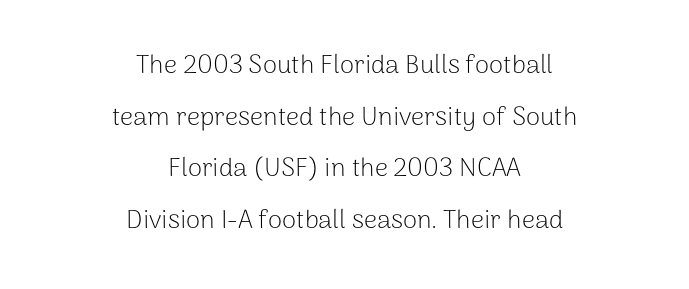
The image shows 26 px text type, upright; set centered, loose line spacing (1.99x), normal letter spacing, not underlined.
